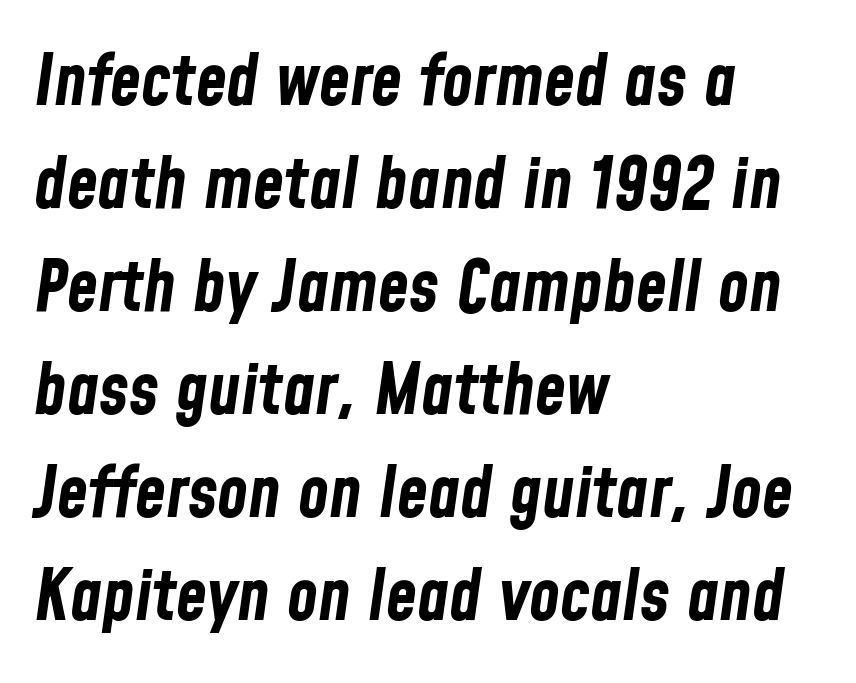
Notice how descenders clear the ascenders below comfortably — that's standard leading. The rendering uses natural spacing where letterforms have individual widths. Honestly, there is no underline to notice here at all. The lines are quadded left. Caption: standard tracking, unaltered. Designer's note — italics engaged.
